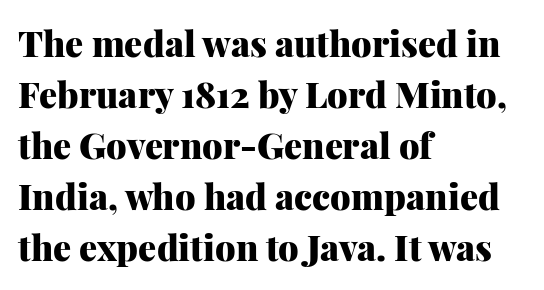
{"serif": "yes", "italic": "no", "bold": "yes", "weight": "heavy", "width": "normal", "stroke_contrast": "medium", "x_height": "medium", "monospaced": "no", "underline": "no", "align": "left", "line_spacing": "normal", "line_spacing_ratio": 1.42, "letter_spacing": "normal", "letter_spacing_em": 0.0, "glyph_px": 36}
